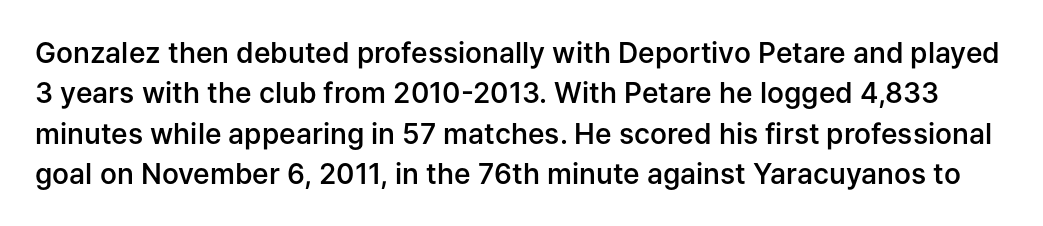
Does the leading feel generous? No, just average. Descender tails drop into unmarked territory. You can tell from the bare stems that sans-serif type was used. A semibold gives these letters moderate extra thickness, short of bold. Is this a fixed-width face? No — the glyphs have proportional, varying widths.
